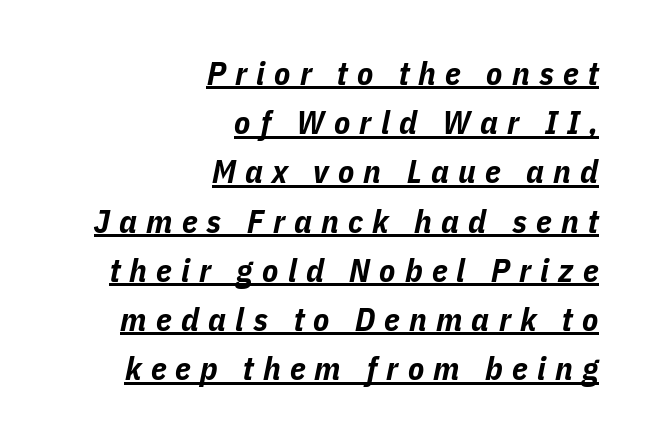
{"italic": "yes", "lean": "right", "slant_degrees": 11, "bold": "yes", "weight": "bold", "width": "condensed", "stroke_contrast": "low", "x_height": "medium", "monospaced": "no", "underline": "yes", "align": "right", "line_spacing": "normal", "line_spacing_ratio": 1.49, "letter_spacing": "wide", "letter_spacing_em": 0.28, "glyph_px": 33}
